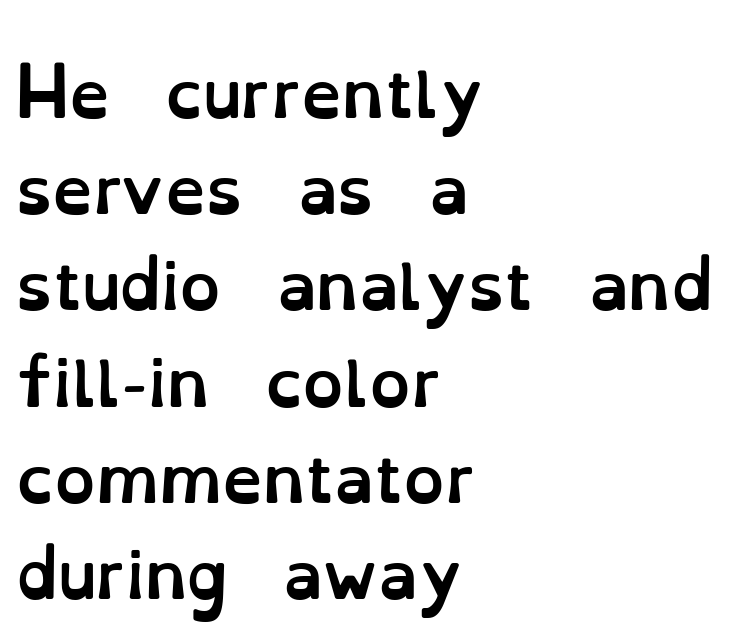
Q: Is the text bold? A: Yes.
Q: Is the text italic (slanted)? A: No, it is upright.
Q: Is the text underlined? A: No.
Q: How is the paragraph aligned? A: Left-aligned.
Q: Is the spacing between letters normal or unusually wide? A: Normal.
Q: Is the spacing between lines tight, normal or loose? A: Normal.
Q: Width (condensed, normal, or wide)? A: Normal.
Q: Stroke contrast? A: Low.
Q: x-height? A: Small.
Q: Monospaced? A: No.
